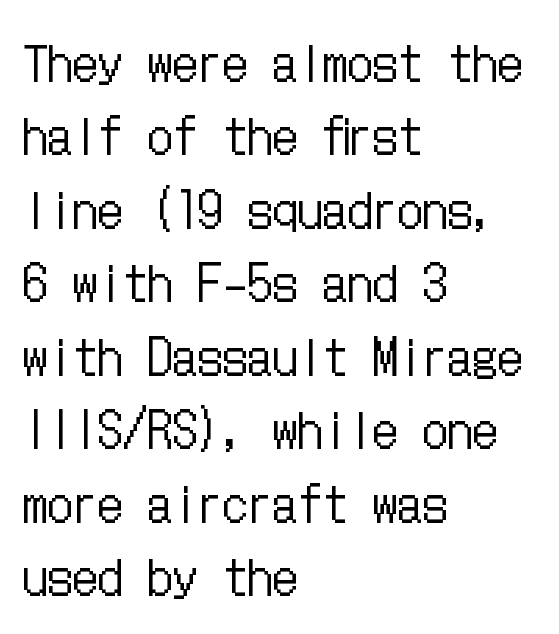
Q: Is the text bold? A: No.
Q: Is the text italic (slanted)? A: No, it is upright.
Q: Is the text underlined? A: No.
Q: How is the paragraph aligned? A: Left-aligned.
Q: Is the spacing between letters normal or unusually wide? A: Normal.
Q: Is the spacing between lines tight, normal or loose? A: Normal.
Q: Width (condensed, normal, or wide)? A: Condensed.
Q: Stroke contrast? A: Low.
Q: x-height? A: Medium.
